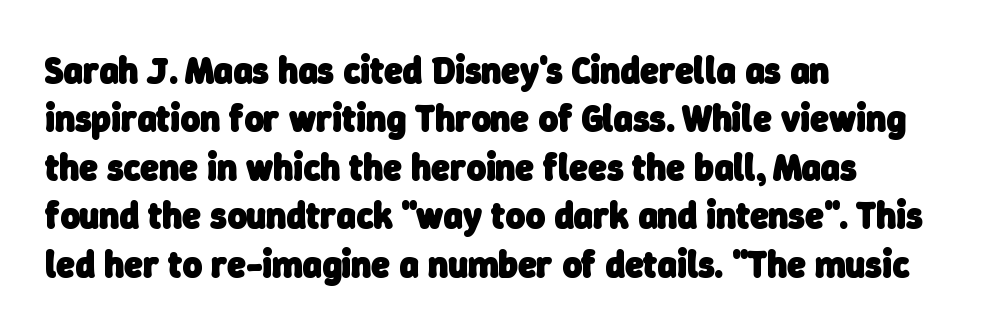
Q: Is the text bold? A: Yes.
Q: Is the typeface a serif or a sans-serif typeface? A: Sans-serif.
Q: Is the text underlined? A: No.
Q: How is the paragraph aligned? A: Left-aligned.
Q: Is the spacing between letters normal or unusually wide? A: Normal.
Q: Is the spacing between lines tight, normal or loose? A: Normal.
Q: Width (condensed, normal, or wide)? A: Normal.
Q: Stroke contrast? A: Low.
Q: x-height? A: Medium.
Q: Monospaced? A: No.
